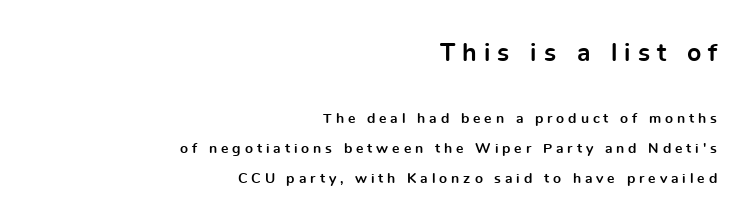
{"italic": "no", "bold": "yes", "underline": "no", "align": "right", "line_spacing": "loose", "line_spacing_ratio": 2.14, "letter_spacing": "wide", "letter_spacing_em": 0.28, "larger_block": "first", "size_ratio": 1.79, "glyph_px": 25}
